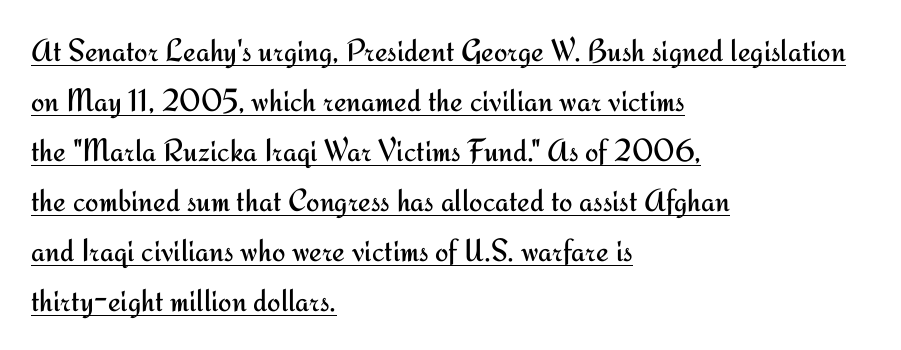
Q: Is the text bold? A: No.
Q: Is the text italic (slanted)? A: No, it is upright.
Q: Is the typeface a serif or a sans-serif typeface? A: Sans-serif.
Q: Is the text underlined? A: Yes.
Q: How is the paragraph aligned? A: Left-aligned.
Q: Is the spacing between letters normal or unusually wide? A: Normal.
Q: Is the spacing between lines tight, normal or loose? A: Normal.
Q: Width (condensed, normal, or wide)? A: Normal.
Q: Stroke contrast? A: Medium.
Q: x-height? A: Small.
Q: Monospaced? A: No.
